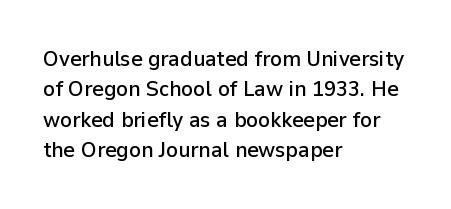
Q: Is the text italic (slanted)? A: No, it is upright.
Q: Is the text underlined? A: No.
Q: How is the paragraph aligned? A: Left-aligned.
Q: Is the spacing between letters normal or unusually wide? A: Normal.
Q: Is the spacing between lines tight, normal or loose? A: Normal.
